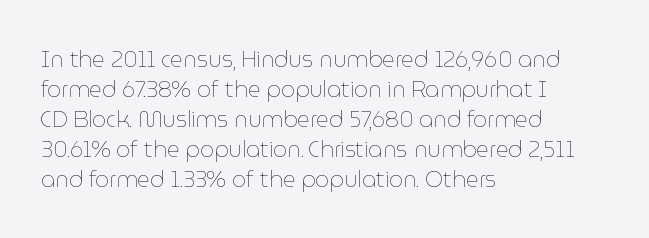
Reading down the column, the eye jumps a familiar distance to each next line. Left-aligned paragraph, ragged on the right. Check under the words: just untouched page. Nope, not italic — everything's standing straight.
